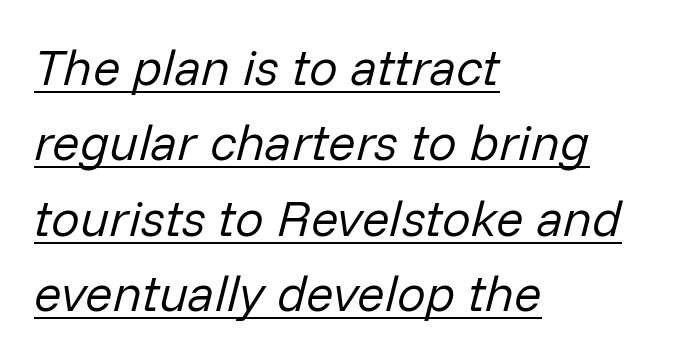
{"italic": "yes", "lean": "right", "slant_degrees": 14, "bold": "no", "weight": "regular", "width": "normal", "stroke_contrast": "low", "x_height": "medium", "monospaced": "no", "underline": "yes", "align": "left", "line_spacing": "normal", "line_spacing_ratio": 1.48, "letter_spacing": "normal", "letter_spacing_em": 0.0, "glyph_px": 51}
